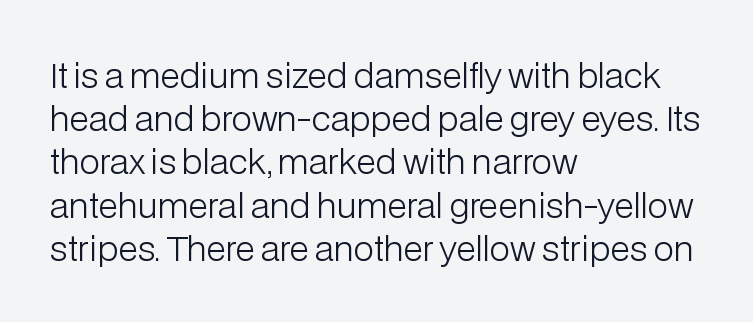
{"serif": "no", "italic": "no", "bold": "no", "weight": "light", "width": "normal", "stroke_contrast": "low", "x_height": "medium", "monospaced": "no", "underline": "no", "align": "left", "line_spacing": "normal", "line_spacing_ratio": 1.27, "letter_spacing": "normal", "letter_spacing_em": 0.0, "glyph_px": 34}
